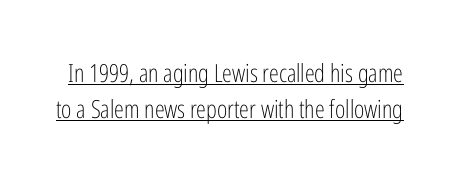
{"italic": "no", "bold": "no", "underline": "yes", "line_spacing": "normal", "line_spacing_ratio": 1.45, "letter_spacing": "normal", "letter_spacing_em": 0.0, "glyph_px": 25}
